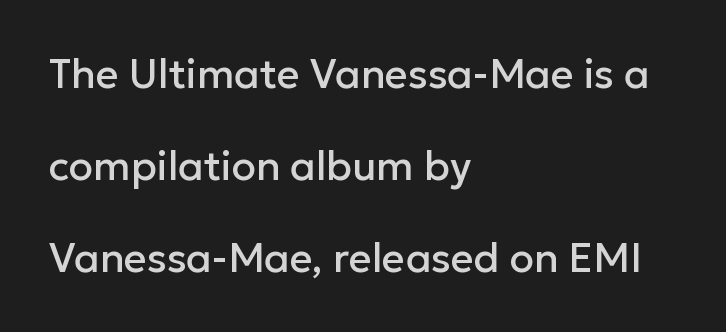
Q: Is the text italic (slanted)? A: No, it is upright.
Q: Is the typeface a serif or a sans-serif typeface? A: Sans-serif.
Q: Is the text underlined? A: No.
Q: How is the paragraph aligned? A: Left-aligned.
Q: Is the spacing between letters normal or unusually wide? A: Normal.
Q: Is the spacing between lines tight, normal or loose? A: Loose.
Q: Width (condensed, normal, or wide)? A: Normal.
Q: Stroke contrast? A: Low.
Q: x-height? A: Medium.
Q: Monospaced? A: No.
